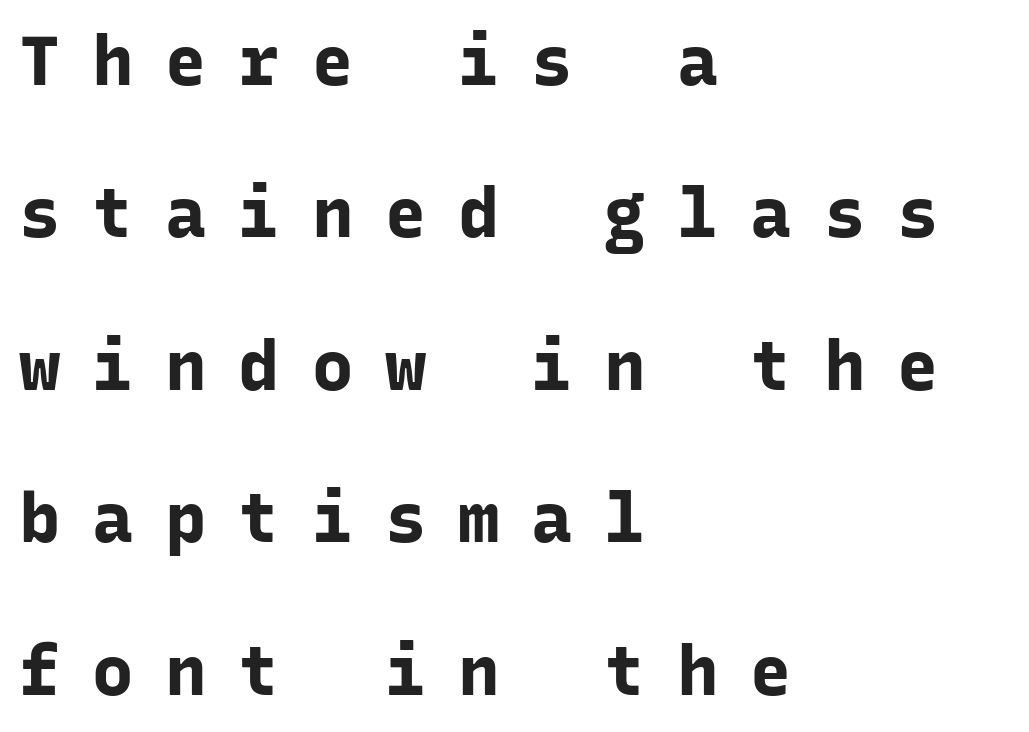
Unlike a traditional serif, this face leaves its strokes unadorned. Compared with a centered layout, this one pins lines to the left instead. The sample has been set heavy, in full bold. The gaps between neighbouring characters are conspicuously large. No word sits above an underline.
